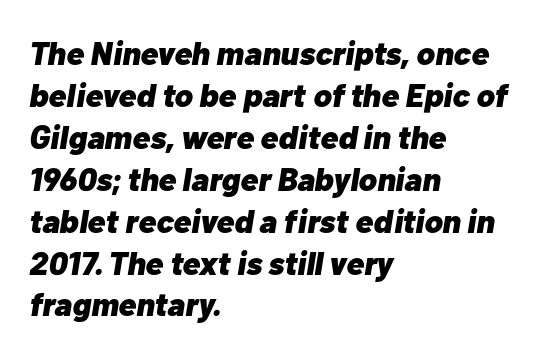
Q: Is the text bold? A: Yes.
Q: Is the text italic (slanted)? A: Yes, it leans right by about 10 degrees.
Q: Is the text underlined? A: No.
Q: How is the paragraph aligned? A: Left-aligned.
Q: Is the spacing between letters normal or unusually wide? A: Normal.
Q: Is the spacing between lines tight, normal or loose? A: Normal.
Q: Width (condensed, normal, or wide)? A: Normal.
Q: Stroke contrast? A: Low.
Q: x-height? A: Medium.
Q: Monospaced? A: No.
